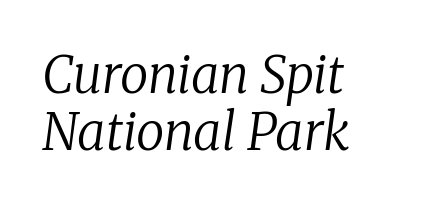
Q: Is the text bold? A: No.
Q: Is the text italic (slanted)? A: Yes, it leans right by about 8 degrees.
Q: Is the typeface a serif or a sans-serif typeface? A: Serif.
Q: Is the text underlined? A: No.
Q: How is the paragraph aligned? A: Left-aligned.
Q: Is the spacing between letters normal or unusually wide? A: Normal.
Q: Is the spacing between lines tight, normal or loose? A: Tight.
Q: Width (condensed, normal, or wide)? A: Normal.
Q: Stroke contrast? A: Low.
Q: x-height? A: Medium.
Q: Monospaced? A: No.
